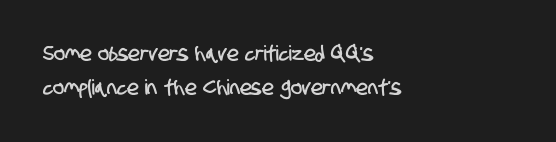
Q: Is the text underlined? A: No.
Q: How is the paragraph aligned? A: Left-aligned.
Q: Is the spacing between letters normal or unusually wide? A: Normal.
Q: Is the spacing between lines tight, normal or loose? A: Normal.
